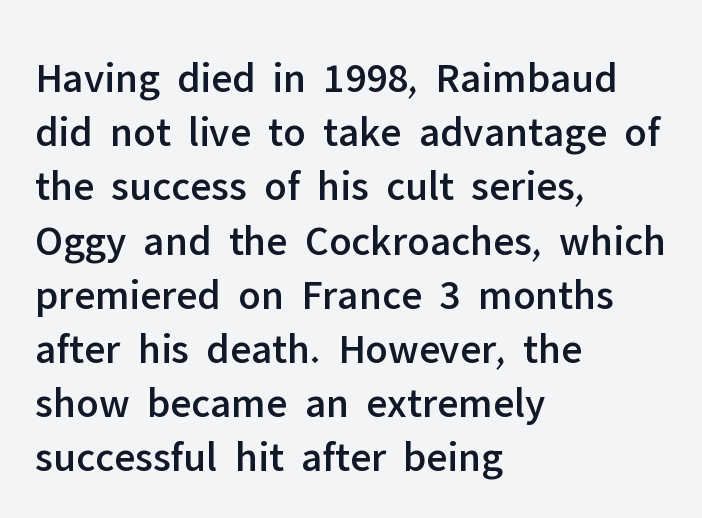
If you drew a ruler down the left edge, every line would touch it. The strip under each line holds only bare page. Think of a printed novel: that variable character pitch is what you see here. Characters remain perfectly vertical along every line.
